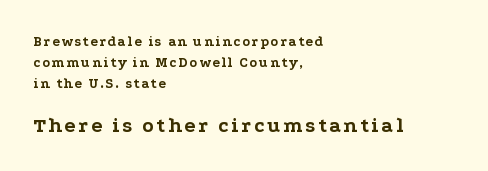
{"italic": "no", "bold": "yes", "underline": "no", "align": "left", "line_spacing": "normal", "line_spacing_ratio": 1.5, "larger_block": "second", "size_ratio": 1.5, "glyph_px": 21}
